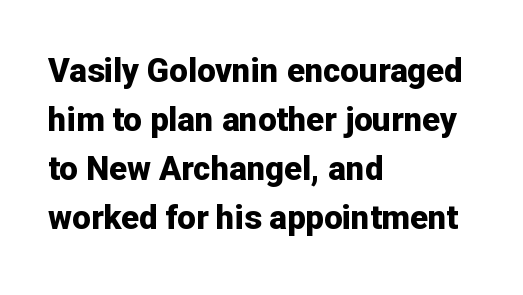
Q: Is the text bold? A: Yes.
Q: Is the text italic (slanted)? A: No, it is upright.
Q: Is the typeface a serif or a sans-serif typeface? A: Sans-serif.
Q: Is the text underlined? A: No.
Q: How is the paragraph aligned? A: Left-aligned.
Q: Is the spacing between letters normal or unusually wide? A: Normal.
Q: Is the spacing between lines tight, normal or loose? A: Normal.
Q: Width (condensed, normal, or wide)? A: Normal.
Q: Stroke contrast? A: Low.
Q: x-height? A: Medium.
Q: Monospaced? A: No.
